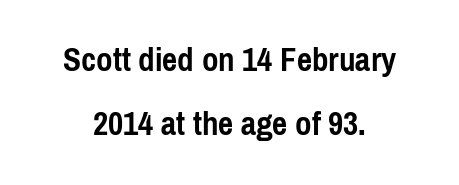
Q: Is the text bold? A: Yes.
Q: Is the text italic (slanted)? A: No, it is upright.
Q: Is the typeface a serif or a sans-serif typeface? A: Sans-serif.
Q: Is the text underlined? A: No.
Q: How is the paragraph aligned? A: Centered.
Q: Is the spacing between letters normal or unusually wide? A: Normal.
Q: Width (condensed, normal, or wide)? A: Condensed.
Q: Stroke contrast? A: Low.
Q: x-height? A: Medium.
Q: Monospaced? A: No.
